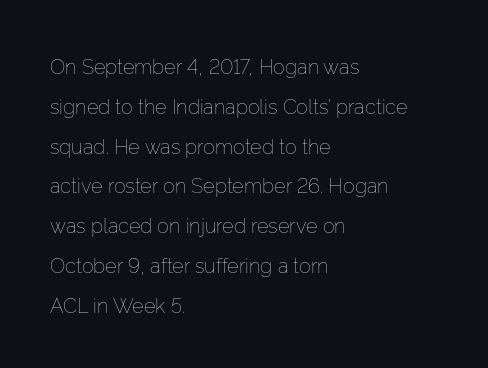
{"italic": "no", "bold": "no", "underline": "no", "align": "left", "line_spacing": "loose", "line_spacing_ratio": 1.99, "letter_spacing": "normal", "letter_spacing_em": 0.0, "glyph_px": 20}
